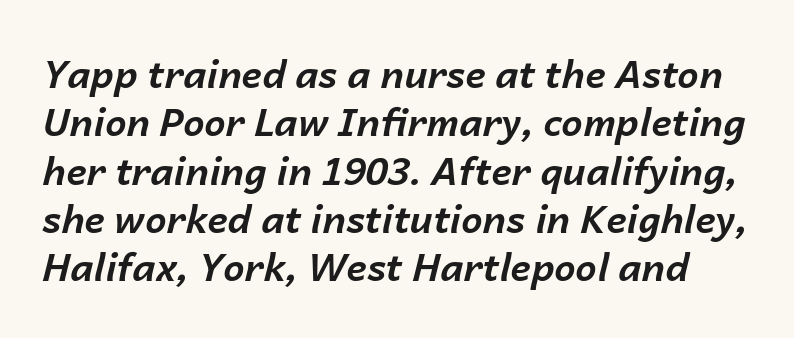
{"italic": "yes", "lean": "right", "slant_degrees": 14, "bold": "yes", "weight": "bold", "width": "normal", "stroke_contrast": "low", "x_height": "medium", "monospaced": "no", "underline": "no", "line_spacing": "normal", "line_spacing_ratio": 1.27, "letter_spacing": "normal", "letter_spacing_em": 0.0, "glyph_px": 38}
